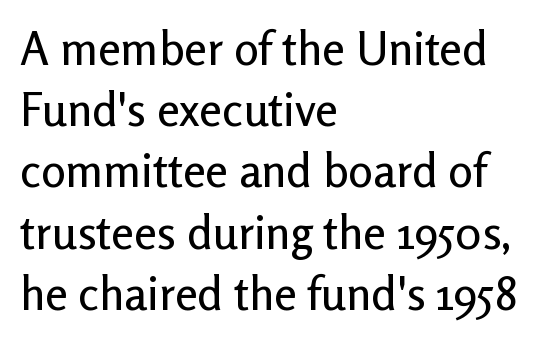
{"serif": "no", "italic": "no", "width": "normal", "stroke_contrast": "low", "x_height": "medium", "monospaced": "no", "underline": "no", "align": "left", "line_spacing": "normal", "line_spacing_ratio": 1.33, "letter_spacing": "normal", "letter_spacing_em": 0.0, "glyph_px": 46}
